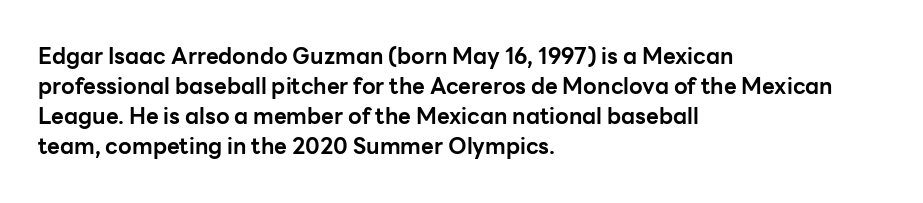
The image shows 22 px bold type, upright; set left-aligned, normal line spacing (1.37x), normal letter spacing, not underlined.
